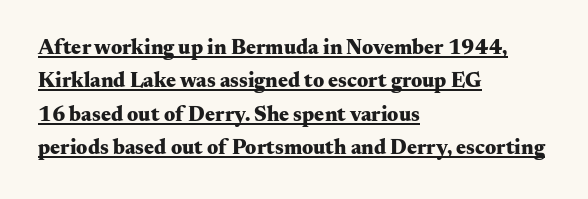
Visually the block forms a straight wall on the left and a jagged coastline on the right. Caption: standard tracking, unaltered. The typography opts for an upright posture over an oblique one. This block has exactly the height ordinary leading produces. Strong, thick strokes mark this as bold type. Like a heading marked for emphasis, these lines bear an underscore.
